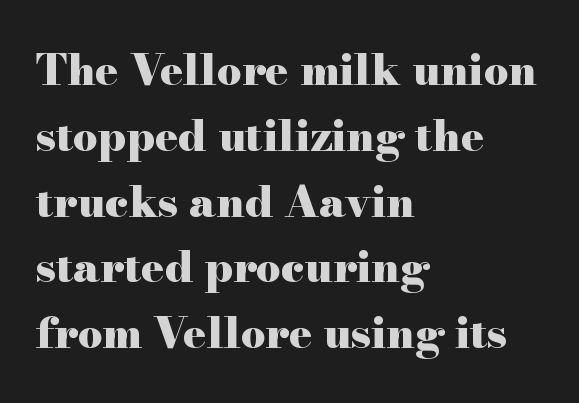
In terms of leading, this rendering sits right in the middle. The string is rendered with underlining switched off. What weight is shown? A full bold with thick strokes. The lettering stays uniformly vertical, giving the passage a roman look. The gaps between neighbouring characters are ordinary and unremarkable.
